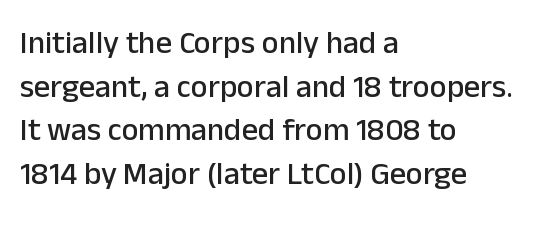
Spacing verdict: proportional, widths tailored to each character. Horizontally, the lines are justified to the leading edge only. The words here are not underlined. Spacing between characters is what you'd get straight out of the box. The lettering holds an erect, upright posture throughout. The face used here is a sans, in the tradition of grotesques and geometrics.
